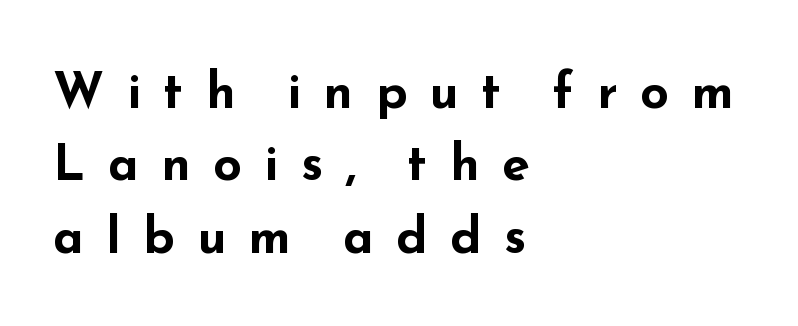
Q: Is the text bold? A: Yes.
Q: Is the text italic (slanted)? A: No, it is upright.
Q: Is the typeface a serif or a sans-serif typeface? A: Sans-serif.
Q: Is the text underlined? A: No.
Q: How is the paragraph aligned? A: Left-aligned.
Q: Is the spacing between letters normal or unusually wide? A: Unusually wide.
Q: Is the spacing between lines tight, normal or loose? A: Normal.
Q: Width (condensed, normal, or wide)? A: Wide.
Q: Stroke contrast? A: Low.
Q: x-height? A: Small.
Q: Monospaced? A: No.
